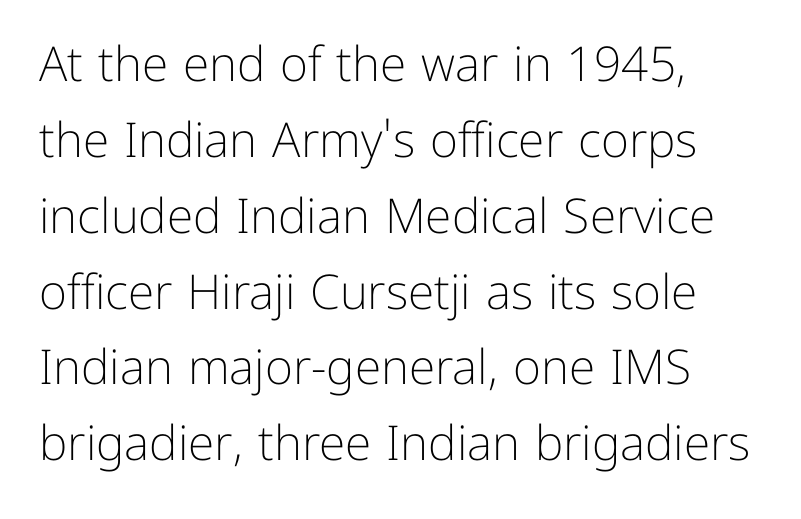
Line spacing here is normal. A clean baseline with only descenders dipping below it. The letters advance in unequal steps, a hallmark of proportional type. Spacing between characters is what you'd get straight out of the box. All the whitespace from short lines collects on the right.
